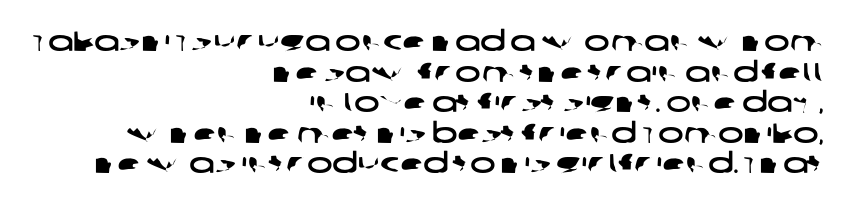
If you measured baseline to baseline, you'd find a short distance. Descenders hang freely into open space. The letterforms sit shoulder to shoulder at normal distance. Where is the straight margin? On the right.
